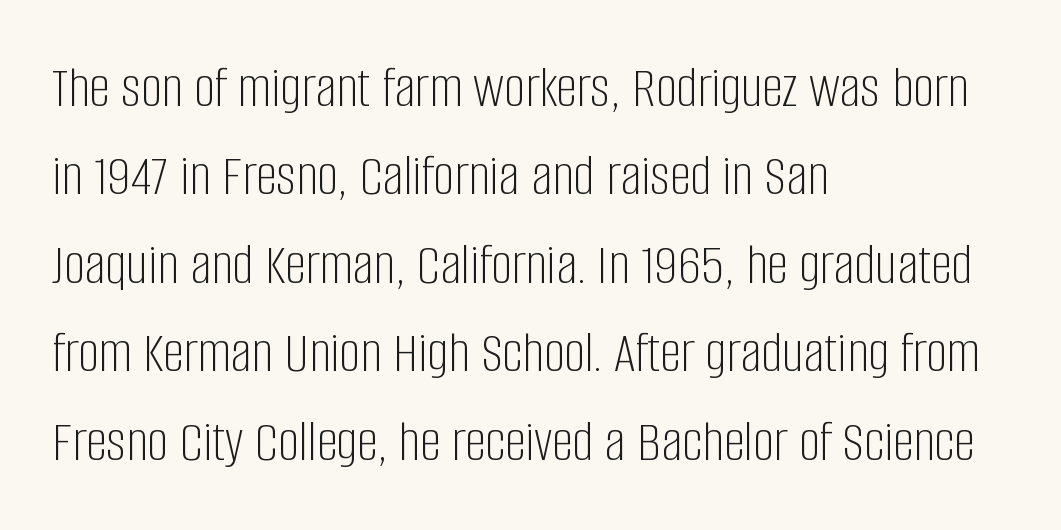
{"serif": "no", "italic": "no", "bold": "no", "weight": "light", "width": "condensed", "stroke_contrast": "low", "x_height": "large", "monospaced": "no", "underline": "no", "align": "left", "line_spacing": "normal", "line_spacing_ratio": 1.5, "letter_spacing": "normal", "letter_spacing_em": 0.0, "glyph_px": 59}
